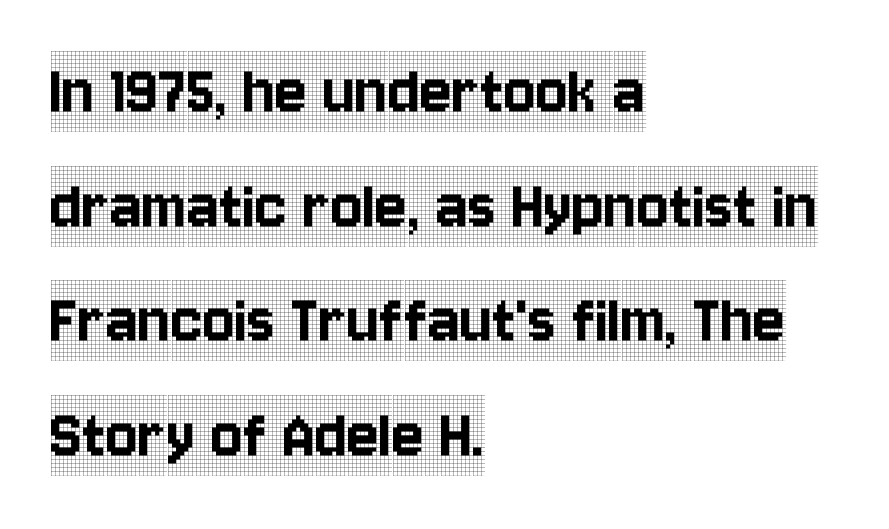
Each letter keeps its own natural width here, so spacing adapts to shape. The letters carry serifs — small finishing strokes at the ends of their stems. The passage shown has conventional tracking throughout. Compared with a centered layout, this one pins lines to the left instead.
